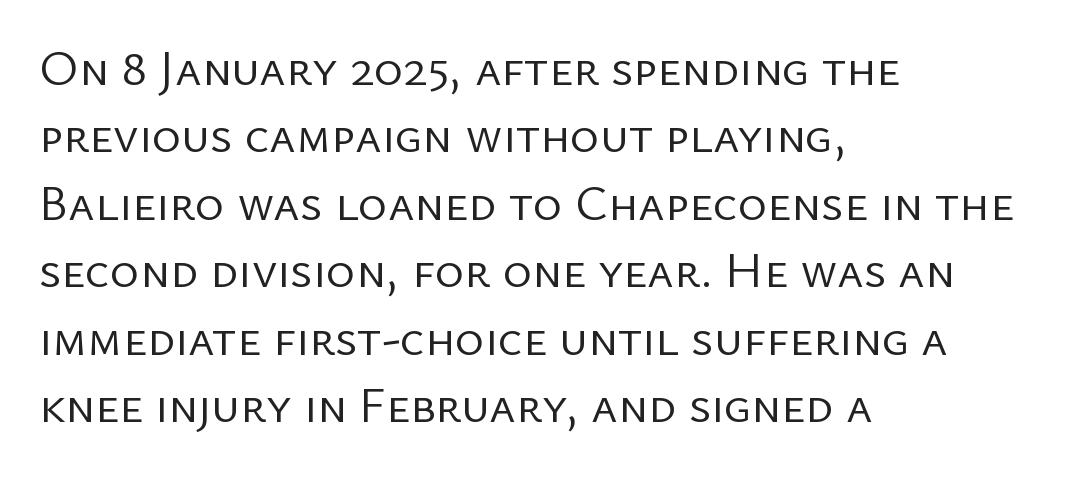
{"serif": "no", "italic": "no", "bold": "no", "weight": "regular", "width": "normal", "stroke_contrast": "low", "x_height": "medium", "monospaced": "no", "underline": "no", "align": "left", "line_spacing": "normal", "line_spacing_ratio": 1.35, "letter_spacing": "normal", "letter_spacing_em": 0.0, "glyph_px": 50}
